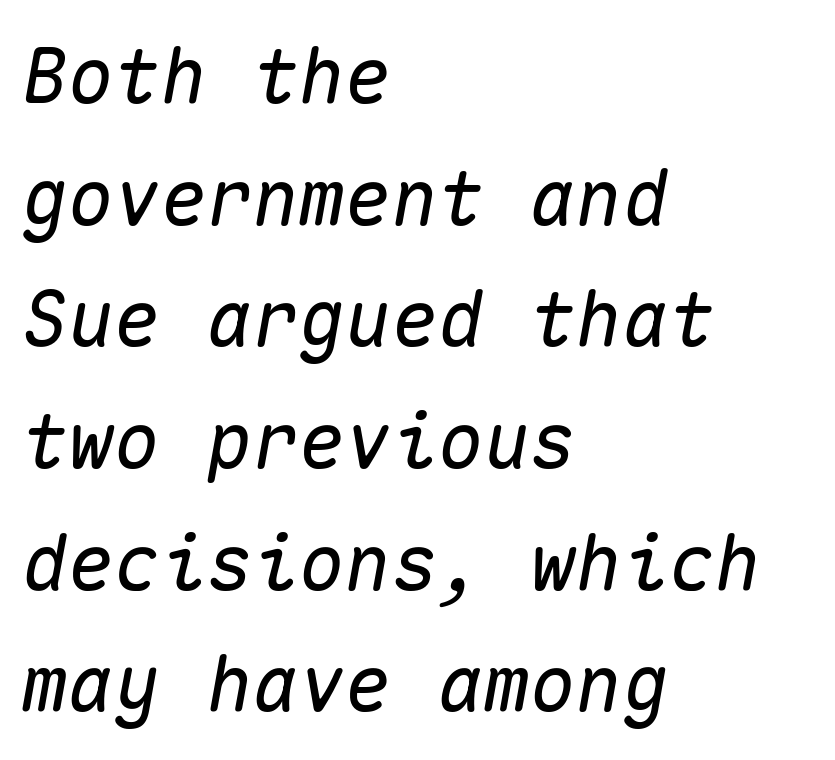
The letters march in equal steps, a hallmark of fixed-pitch type. The rendering anchors every line to the left-hand side. The axis of the letterforms is tilted away from vertical. Successive baselines arrive at the customary interval. Plain, unruled lines of type. Students, note that the glyphs here touch the page at normal intervals.
